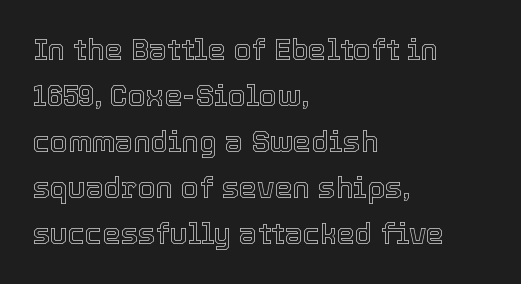
The image shows 29 px text type, upright; set left-aligned, normal line spacing (1.59x), normal letter spacing, not underlined; a medium x-height.
